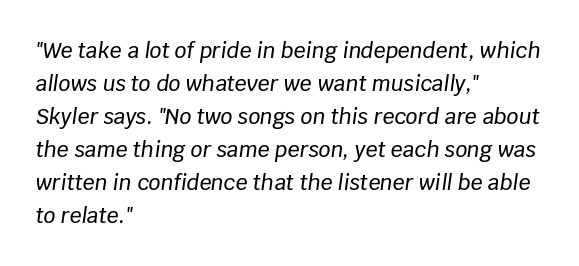
One-word summary of the alignment: left. What stands out about the letter spacing? Nothing — it is the standard amount. You can tell it's italic because the verticals aren't actually vertical. The gap between lines stays unmarked. A typesetter would call this leading conventional body-copy spacing.
